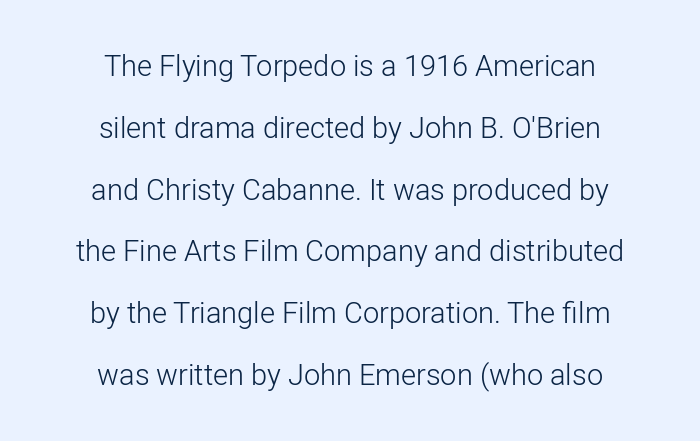
Q: Is the text bold? A: No.
Q: Is the text italic (slanted)? A: No, it is upright.
Q: Is the typeface a serif or a sans-serif typeface? A: Sans-serif.
Q: Is the text underlined? A: No.
Q: How is the paragraph aligned? A: Centered.
Q: Is the spacing between letters normal or unusually wide? A: Normal.
Q: Is the spacing between lines tight, normal or loose? A: Loose.
Q: Width (condensed, normal, or wide)? A: Normal.
Q: Stroke contrast? A: Low.
Q: x-height? A: Medium.
Q: Monospaced? A: No.
